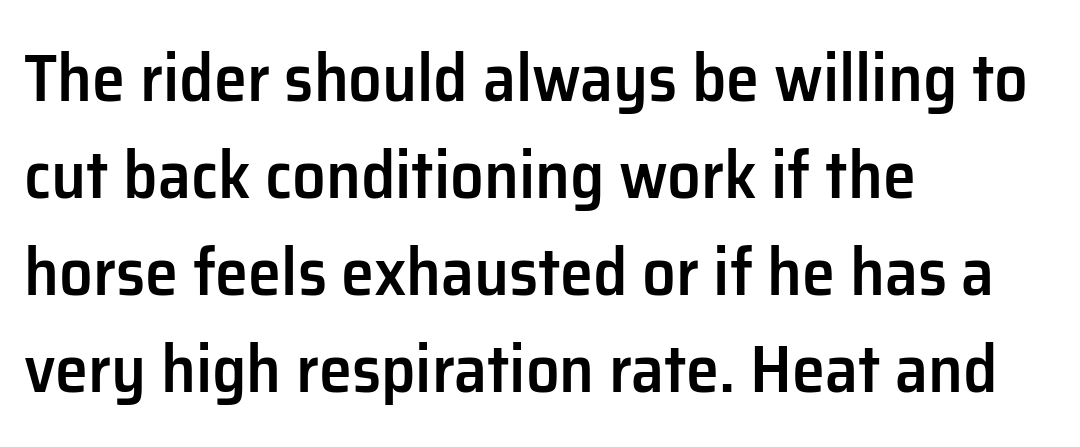
{"serif": "no", "italic": "no", "bold": "semi", "weight": "semibold", "width": "normal", "stroke_contrast": "low", "x_height": "medium", "monospaced": "no", "underline": "no", "align": "left", "line_spacing": "normal", "line_spacing_ratio": 1.45, "letter_spacing": "normal", "letter_spacing_em": 0.0, "glyph_px": 67}
